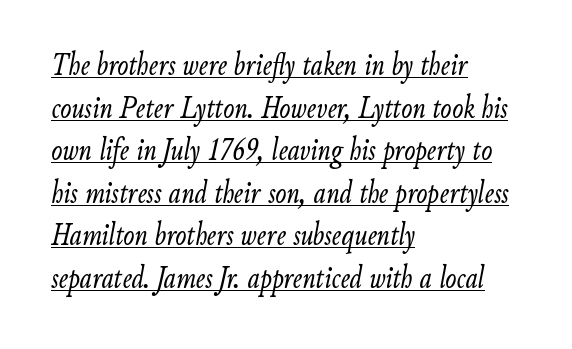
Q: Is the text bold? A: No.
Q: Is the text italic (slanted)? A: Yes, it leans right by about 9 degrees.
Q: Is the text underlined? A: Yes.
Q: How is the paragraph aligned? A: Left-aligned.
Q: Is the spacing between letters normal or unusually wide? A: Normal.
Q: Is the spacing between lines tight, normal or loose? A: Normal.
Q: Width (condensed, normal, or wide)? A: Condensed.
Q: Stroke contrast? A: Low.
Q: x-height? A: Small.
Q: Monospaced? A: No.
